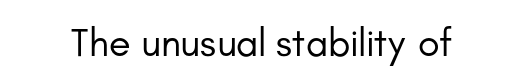
The image shows 40 px regular-weight sans-serif type, upright; set normal letter spacing, not underlined; low stroke contrast and a small x-height.
